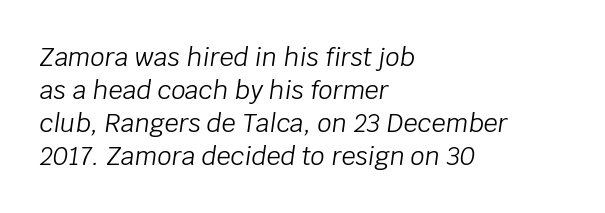
Summary of vertical rhythm: regular, with standard interline spacing. On a weight scale, this lands at 450 or below. The space beneath each line is pristine and unruled. An italicized treatment has been applied to the whole sample. Between one letter and the next there's only the usual sliver of space.
